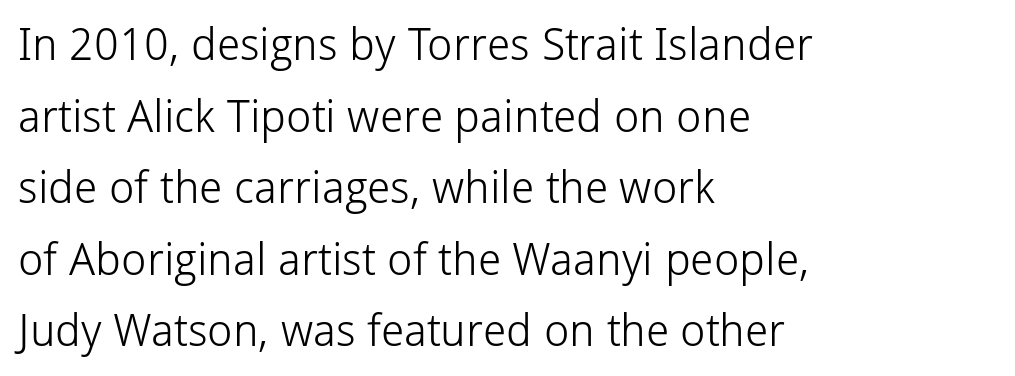
On a weight scale, this lands at 450 or below. Plain, unruled lines of type. Where is the straight margin? On the left. Leading matches the norm, producing a regular column.
